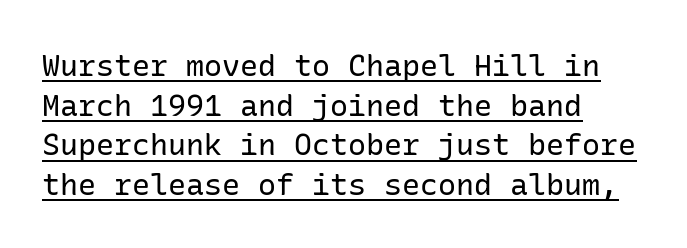
Tall strokes in this sample are plumb rather than angled. Line starts are locked; line ends wander. The vertical gap from one line to the next is medium. To sum up the face: it is a sans, with no serifs. Weight: not bold — regular or lighter.
